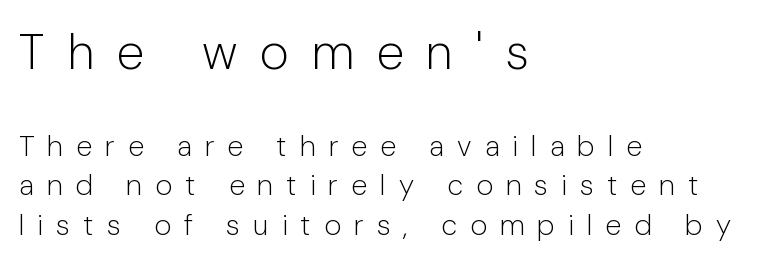
Q: Is the text bold? A: No.
Q: Is the text italic (slanted)? A: No, it is upright.
Q: Is the typeface a serif or a sans-serif typeface? A: Sans-serif.
Q: Is the text underlined? A: No.
Q: How is the paragraph aligned? A: Left-aligned.
Q: Is the spacing between letters normal or unusually wide? A: Unusually wide.
Q: Is the spacing between lines tight, normal or loose? A: Normal.
Q: Which block of text is set in a larger size, the first (top) or the second (bottom)? A: The first (top) one.
Q: Width (condensed, normal, or wide)? A: Normal.
Q: Stroke contrast? A: Low.
Q: x-height? A: Medium.
Q: Monospaced? A: No.
